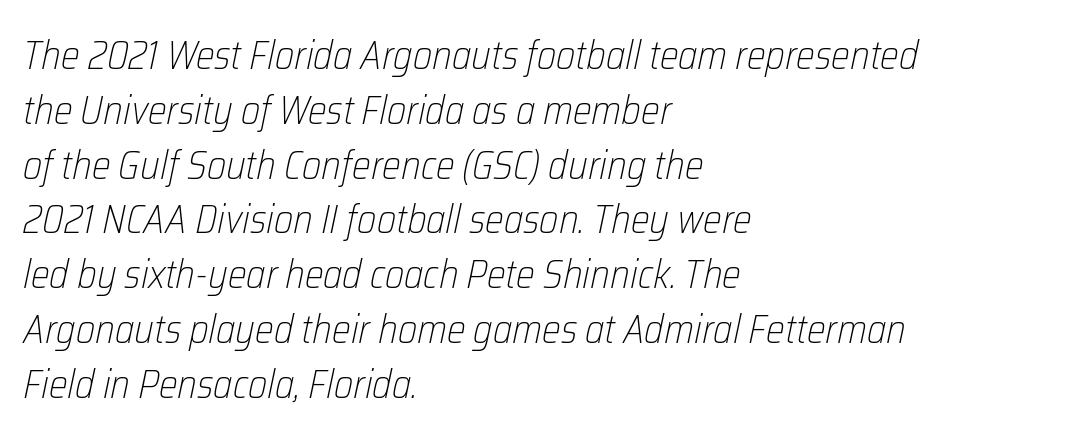
{"italic": "yes", "lean": "right", "slant_degrees": 12, "bold": "no", "weight": "light", "width": "condensed", "stroke_contrast": "low", "x_height": "medium", "monospaced": "no", "underline": "no", "align": "left", "line_spacing": "normal", "line_spacing_ratio": 1.37, "letter_spacing": "normal", "letter_spacing_em": 0.0, "glyph_px": 40}
